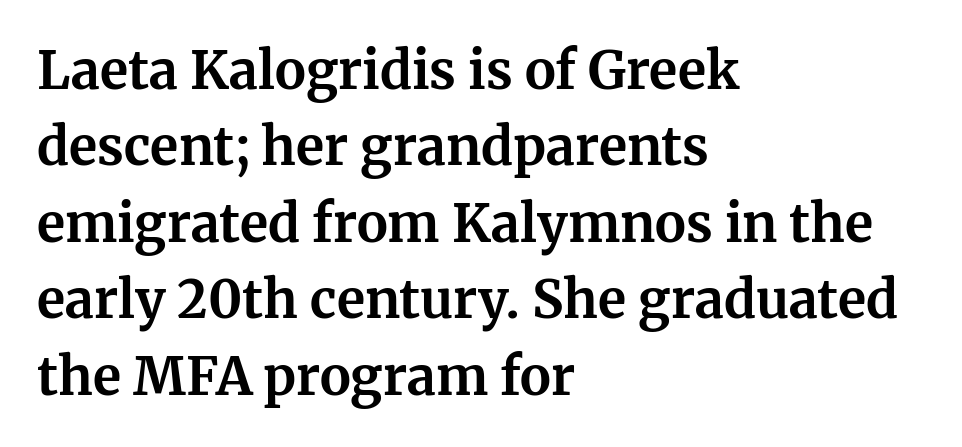
The image shows 52 px bold serif type, upright; set left-aligned, normal line spacing (1.47x), normal letter spacing, not underlined; medium stroke contrast and a medium x-height.
